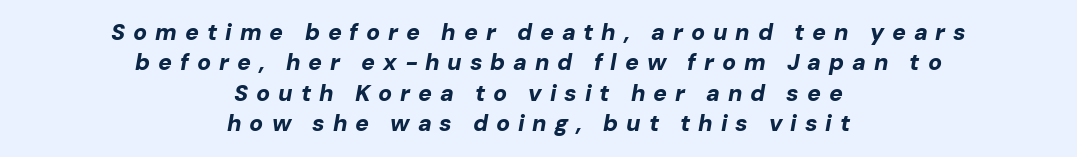
The image shows 23 px bold type, italic (leaning right); set centered, normal line spacing (1.32x), unusually wide letter spacing (+0.34 em), not underlined.
